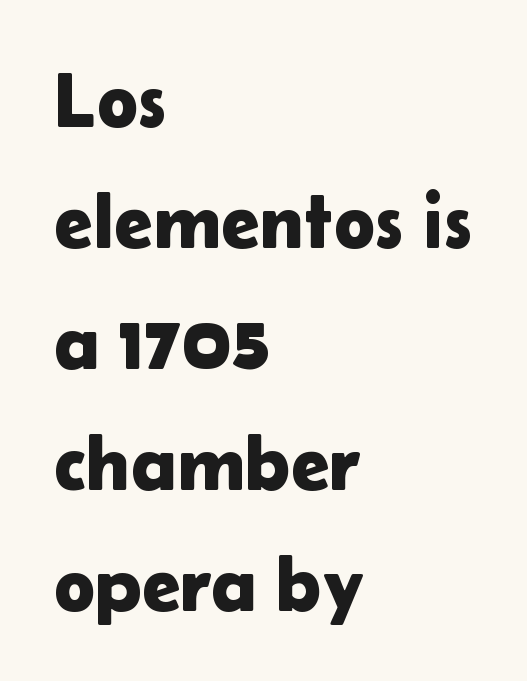
These lines are rendered in a variable-pitch font. Where is the straight margin? On the left. These lines were composed using upright roman letters. This rendering employs a face without finishing strokes, i.e., a sans-serif. The rows are spaced the way most documents space them.
